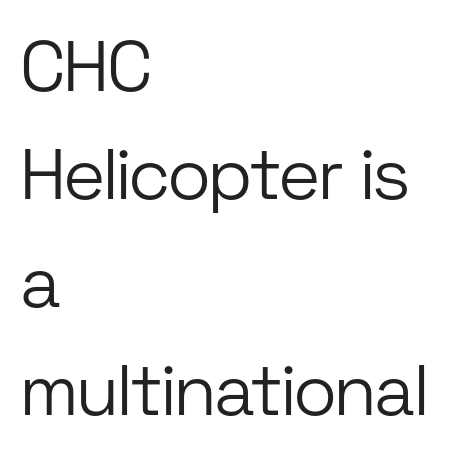
Q: Is the text bold? A: No.
Q: Is the text italic (slanted)? A: No, it is upright.
Q: Is the typeface a serif or a sans-serif typeface? A: Sans-serif.
Q: Is the text underlined? A: No.
Q: How is the paragraph aligned? A: Left-aligned.
Q: Is the spacing between letters normal or unusually wide? A: Normal.
Q: Is the spacing between lines tight, normal or loose? A: Normal.
Q: Width (condensed, normal, or wide)? A: Normal.
Q: Stroke contrast? A: Low.
Q: x-height? A: Medium.
Q: Monospaced? A: No.
